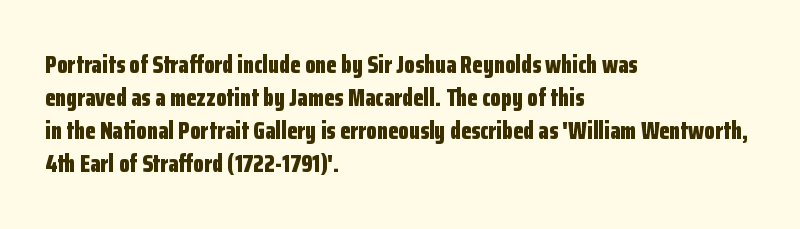
These lines keep a tight, regular rhythm from letter to letter. Heavy-handed strokes throughout: this text is bold. A normal amount of white space separates one row of letters from the next. The font's upright variant was chosen for this text. The string is rendered with underlining switched off. Which margin do the lines hug? The left one — the right edge is uneven.
